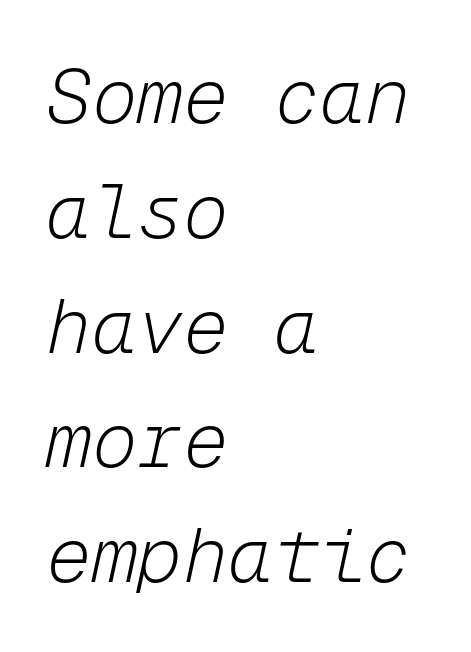
Students, note that the glyphs here touch the page at normal intervals. There's an unmistakable incline to the writing here. A bare baseline throughout the passage. Every character here occupies the same horizontal width, giving the sample a typewriter-like rhythm. Horizontal alignment here is leftward, the default for most running prose. The characters are drawn with everyday or finer stroke widths.
